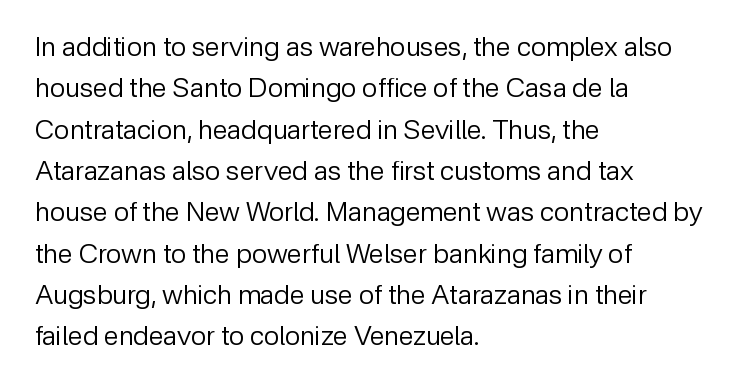
In terms of leading, this rendering sits right in the middle. The lettering stays uniformly vertical, giving the passage a roman look. Decoration check: the copy has no underline. The passage shown is not bold in any degree. How are the letters spaced? Ordinarily, with no added tracking.
